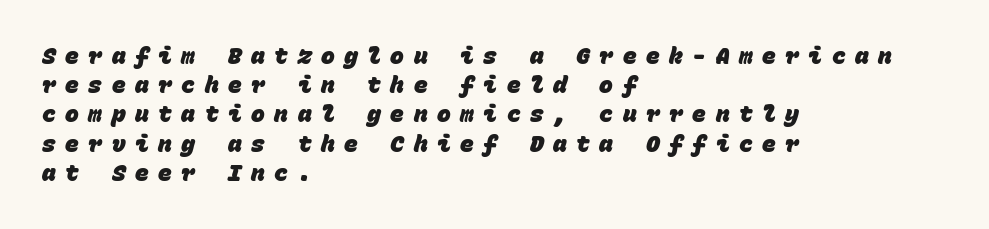
The leading is moderate, giving the passage an even texture. A classic flush-left, rag-right setting is used for this passage. The string is rendered with underlining switched off. Weight: bold. These lines have a slow, spaced-out rhythm from letter to letter.
